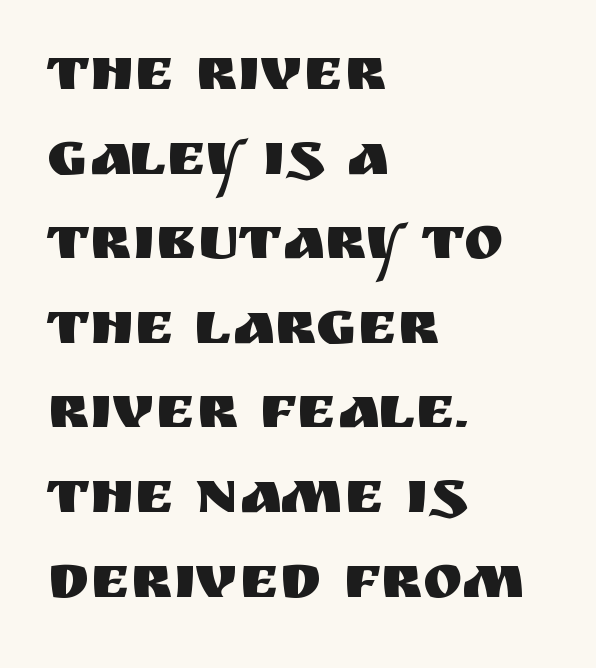
{"serif": "no", "italic": "no", "width": "normal", "stroke_contrast": "medium", "x_height": "large", "monospaced": "no", "underline": "no", "align": "left", "line_spacing": "normal", "line_spacing_ratio": 1.41, "letter_spacing": "normal", "letter_spacing_em": 0.0, "glyph_px": 60}
